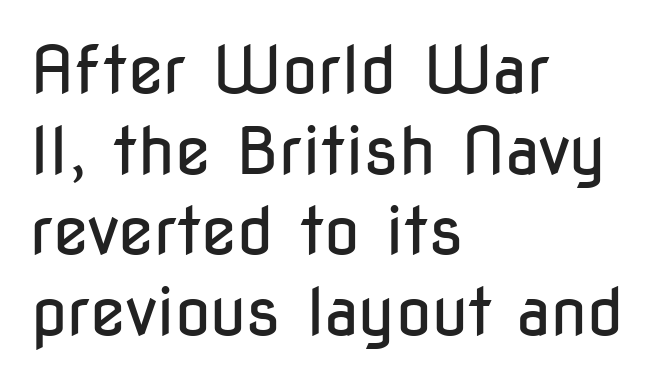
The image shows 65 px regular-weight, condensed sans-serif type, upright; set left-aligned, line spacing 1.24x, normal letter spacing, not underlined; low stroke contrast and a medium x-height.
